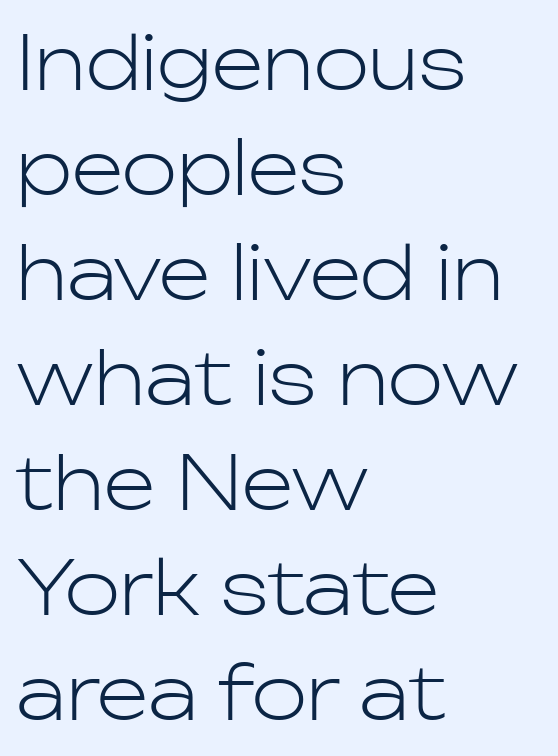
The image shows 74 px light sans-serif type, upright; set left-aligned, normal line spacing (1.42x), normal letter spacing, not underlined; low stroke contrast and a medium x-height.
